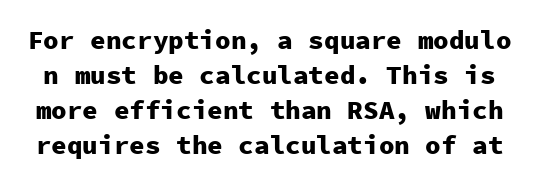
The image shows 26 px bold type, upright; set normal line spacing (1.34x), normal letter spacing, not underlined.
